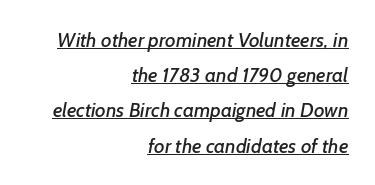
The image shows 20 px text type; set right-aligned, line spacing 1.76x, normal letter spacing, underlined.
